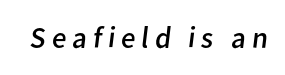
The image shows 30 px regular-weight sans-serif type; set not underlined; low stroke contrast and a medium x-height.
